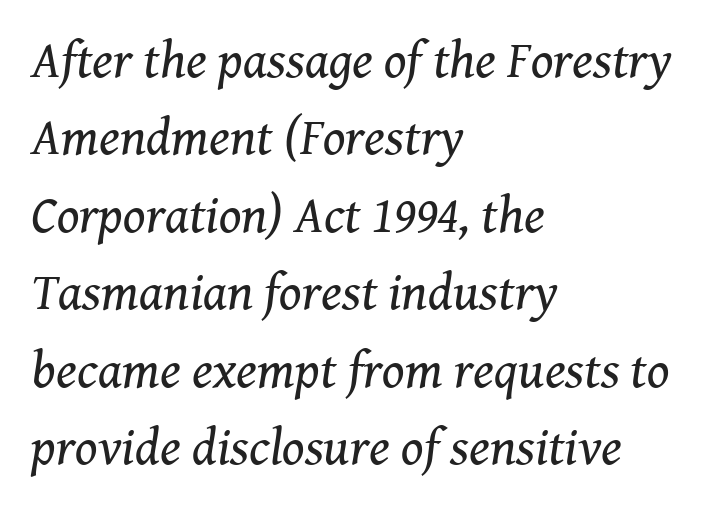
Q: Is the text bold? A: No.
Q: Is the text italic (slanted)? A: Yes, it leans right by about 8 degrees.
Q: Is the typeface a serif or a sans-serif typeface? A: Serif.
Q: Is the text underlined? A: No.
Q: How is the paragraph aligned? A: Left-aligned.
Q: Is the spacing between letters normal or unusually wide? A: Normal.
Q: Is the spacing between lines tight, normal or loose? A: Normal.
Q: Width (condensed, normal, or wide)? A: Normal.
Q: Stroke contrast? A: Medium.
Q: x-height? A: Medium.
Q: Monospaced? A: No.
